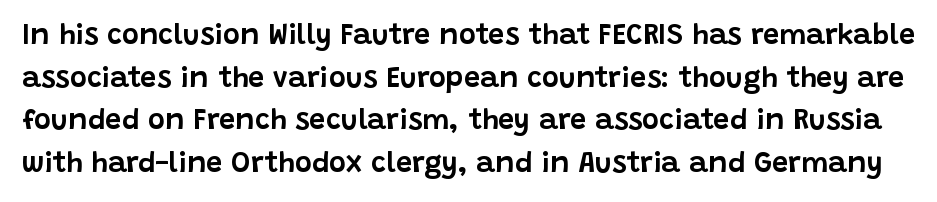
The image shows 29 px sans-serif type, upright; set normal line spacing (1.47x), normal letter spacing, not underlined; low stroke contrast and a large x-height.
